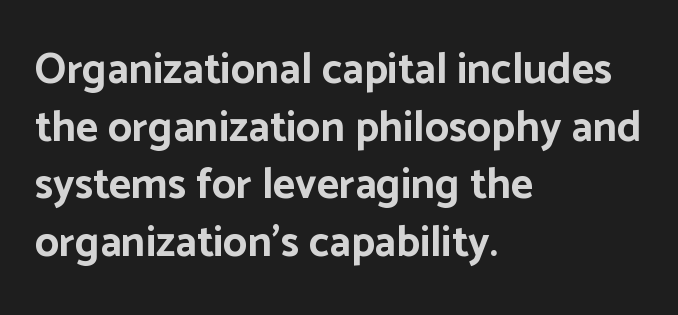
{"serif": "no", "italic": "no", "bold": "yes", "weight": "bold", "width": "normal", "stroke_contrast": "low", "x_height": "medium", "monospaced": "no", "underline": "no", "align": "left", "line_spacing": "normal", "line_spacing_ratio": 1.34, "letter_spacing": "normal", "letter_spacing_em": 0.0, "glyph_px": 43}
